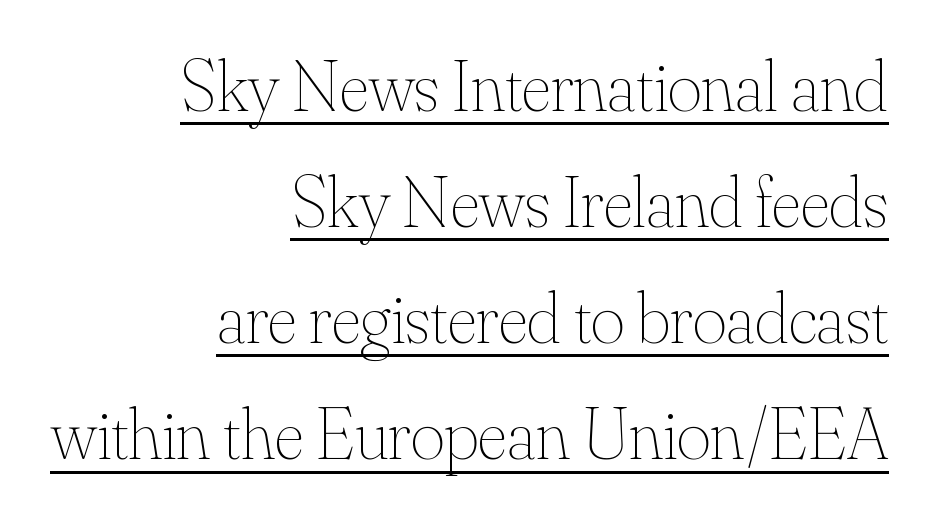
The block of text has a typical density, with ordinary space between rows. Posture: vertical. Every row of glyphs terminates at an identical x-position on the right. Underlining? Definitely there. You could not count columns in this text — the font is proportionally spaced.
